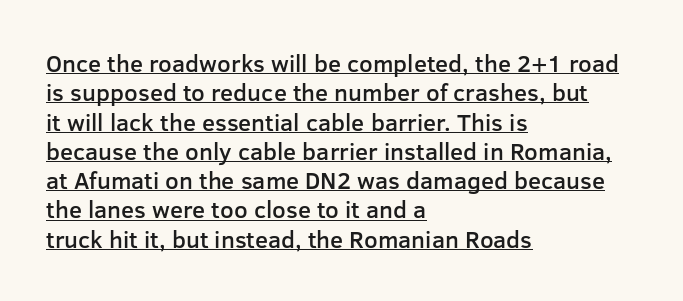
{"italic": "no", "bold": "semi", "underline": "yes", "align": "left", "line_spacing_ratio": 1.22, "letter_spacing": "normal", "letter_spacing_em": 0.0, "glyph_px": 24}
